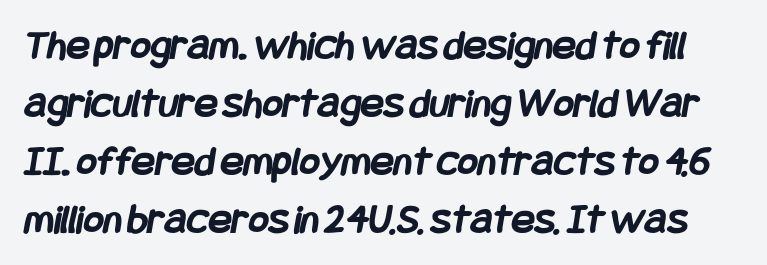
Q: Is the text bold? A: Yes.
Q: Is the typeface a serif or a sans-serif typeface? A: Sans-serif.
Q: Is the text underlined? A: No.
Q: Is the spacing between letters normal or unusually wide? A: Normal.
Q: Is the spacing between lines tight, normal or loose? A: Normal.
Q: Width (condensed, normal, or wide)? A: Condensed.
Q: Stroke contrast? A: Low.
Q: x-height? A: Large.
